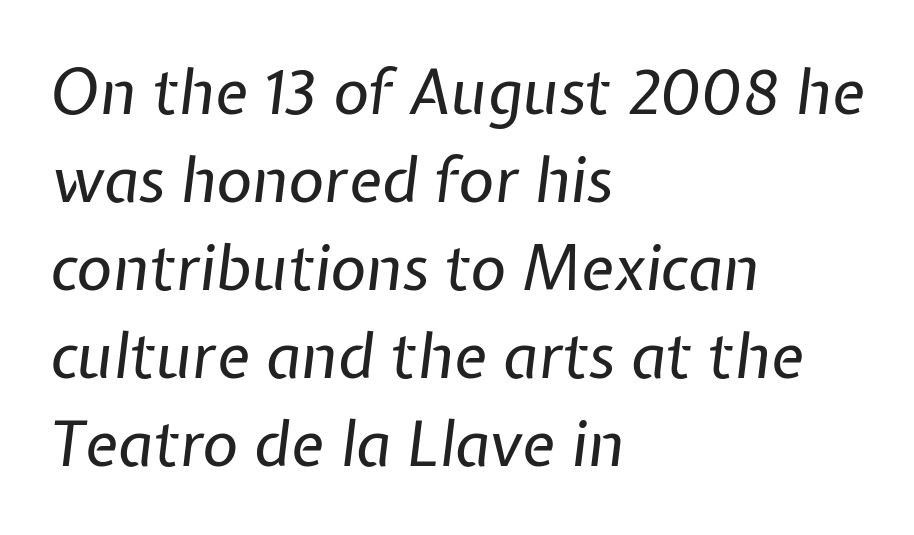
The image shows 62 px regular-weight type, italic (leaning right); set left-aligned, normal line spacing (1.42x), normal letter spacing, not underlined; low stroke contrast and a medium x-height.
